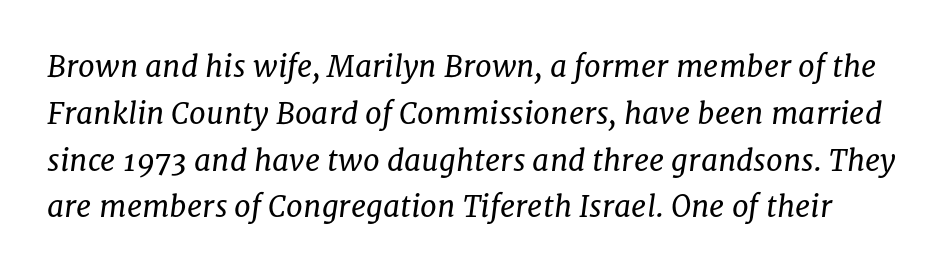
The whole block is typeset with a tilt. Words float on clear page, feet unadorned. Vertical spacing — default. The tracking reads as untouched default to a designer's eye. The face used here is proportionally spaced, like ordinary book or web type.
